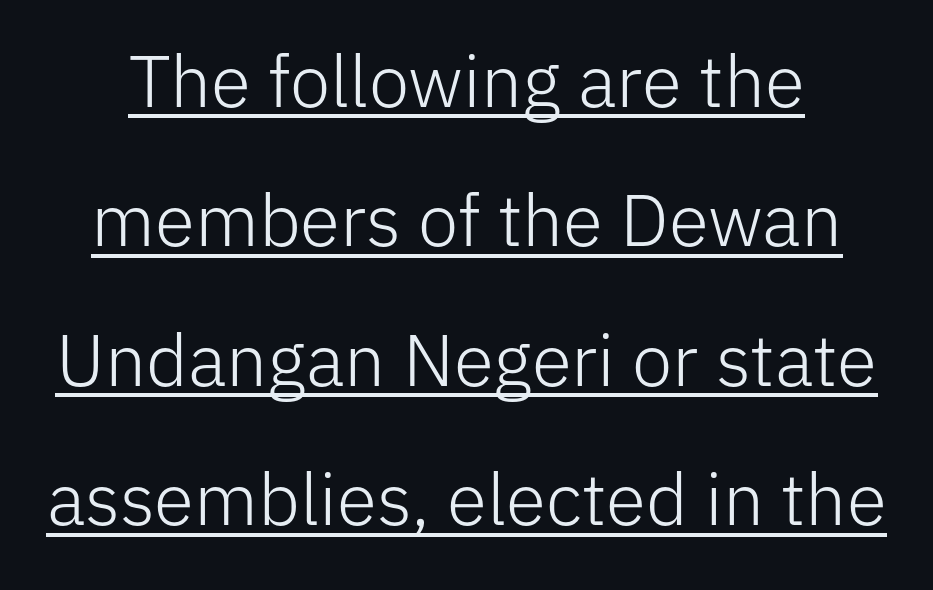
{"serif": "no", "italic": "no", "bold": "no", "weight": "light", "width": "normal", "stroke_contrast": "low", "x_height": "medium", "monospaced": "no", "underline": "yes", "line_spacing": "loose", "line_spacing_ratio": 1.91, "letter_spacing": "normal", "letter_spacing_em": 0.0, "glyph_px": 73}
